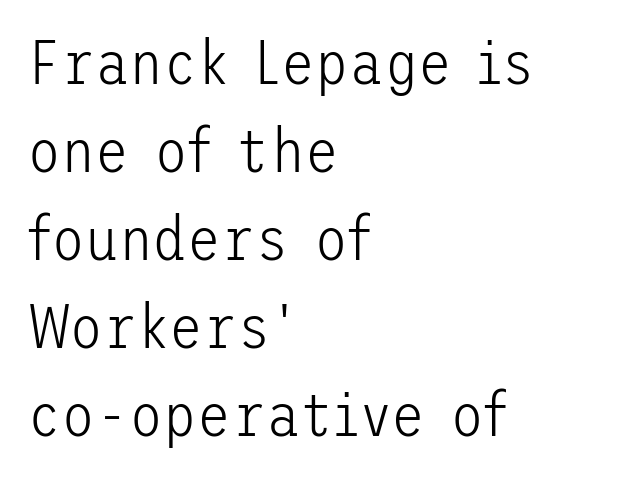
{"serif": "no", "italic": "no", "bold": "no", "weight": "light", "width": "normal", "stroke_contrast": "low", "x_height": "medium", "underline": "no", "align": "left", "line_spacing": "normal", "line_spacing_ratio": 1.42, "letter_spacing": "normal", "letter_spacing_em": 0.0, "glyph_px": 62}
